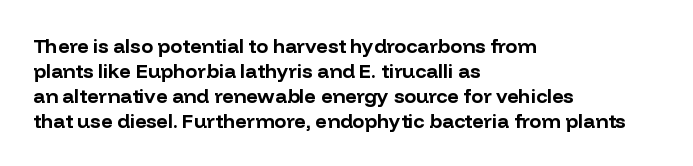
The image shows 20 px bold type, upright; set left-aligned, normal line spacing (1.25x), normal letter spacing, not underlined.
